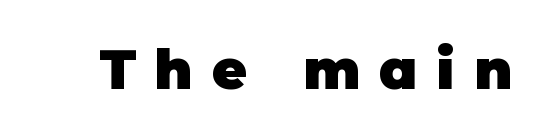
Q: Is the text bold? A: Yes.
Q: Is the text italic (slanted)? A: No, it is upright.
Q: Is the typeface a serif or a sans-serif typeface? A: Sans-serif.
Q: Is the text underlined? A: No.
Q: Is the spacing between letters normal or unusually wide? A: Unusually wide.
Q: Width (condensed, normal, or wide)? A: Normal.
Q: Stroke contrast? A: Low.
Q: x-height? A: Large.
Q: Monospaced? A: No.
